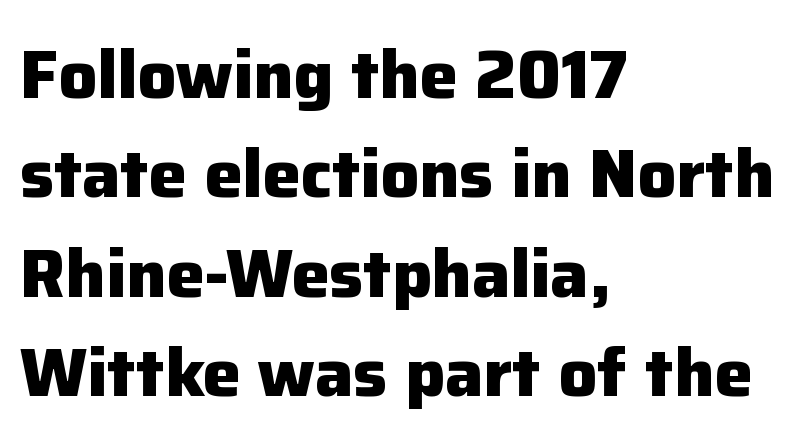
{"serif": "no", "italic": "no", "bold": "yes", "weight": "heavy", "width": "normal", "stroke_contrast": "low", "x_height": "medium", "monospaced": "no", "underline": "no", "align": "left", "line_spacing": "normal", "line_spacing_ratio": 1.46, "letter_spacing": "normal", "letter_spacing_em": 0.0, "glyph_px": 68}
